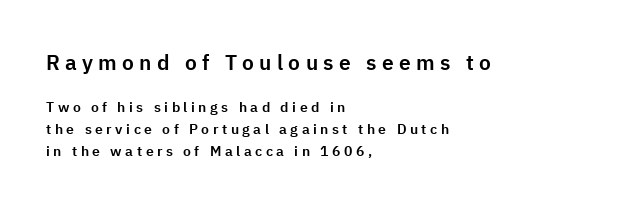
Where is the straight margin? On the left. The rendering shrinks the type as you move from the upper chunk to the lower. Rows of type keep a routine distance in the vertical direction. Honestly, there is no underline to notice here at all.
